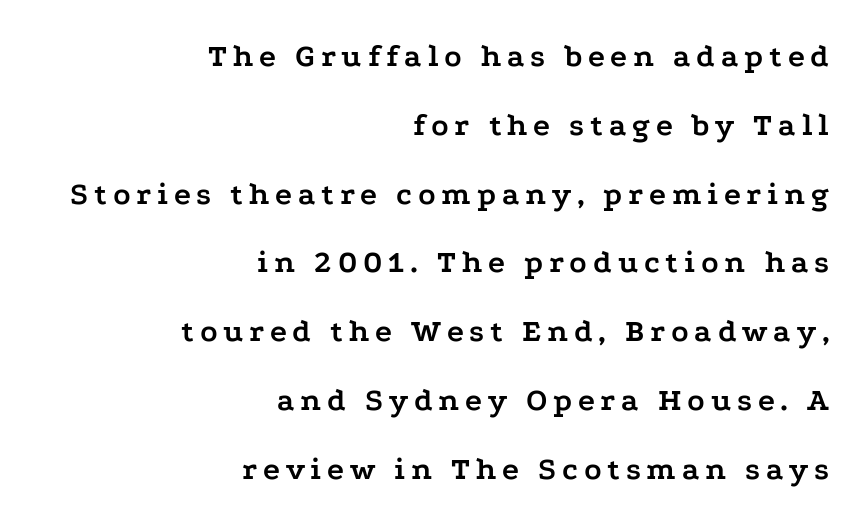
The image shows 32 px semibold, wide serif type, upright; set right-aligned, loose line spacing (2.15x), not underlined; low stroke contrast and a medium x-height.
